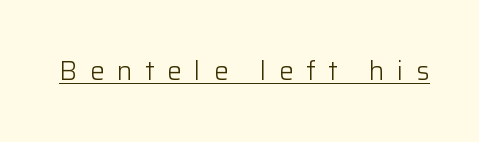
{"italic": "no", "bold": "no", "underline": "yes", "letter_spacing": "wide", "letter_spacing_em": 0.49, "glyph_px": 26}
